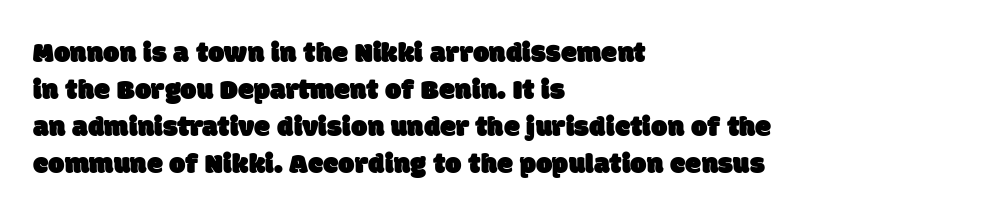
{"serif": "no", "width": "normal", "stroke_contrast": "low", "x_height": "large", "monospaced": "no", "underline": "no", "align": "left", "line_spacing": "normal", "line_spacing_ratio": 1.28, "letter_spacing": "normal", "letter_spacing_em": 0.0, "glyph_px": 29}
